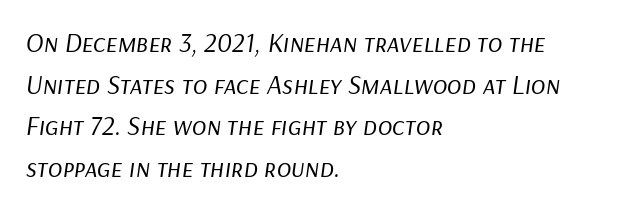
{"italic": "yes", "lean": "right", "slant_degrees": 9, "bold": "no", "underline": "no", "align": "left", "line_spacing": "normal", "line_spacing_ratio": 1.54, "letter_spacing": "normal", "letter_spacing_em": 0.0, "glyph_px": 27}
